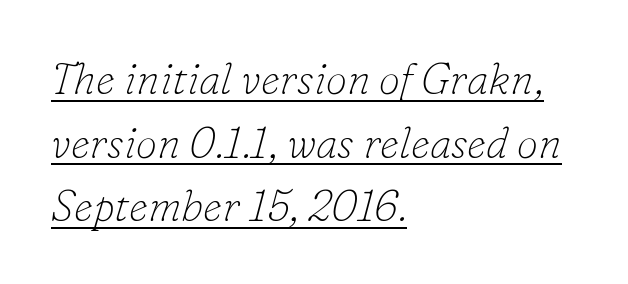
The image shows 43 px thin serif type, italic (leaning right); set left-aligned, normal line spacing (1.48x), normal letter spacing, underlined; low stroke contrast and a small x-height.
